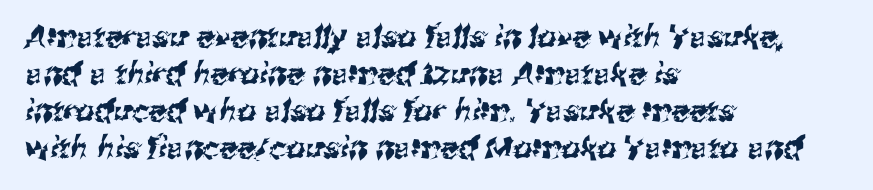
Between one letter and the next there's only the usual sliver of space. Line beginnings align vertically; line endings do not. Descenders are the only things crossing below the line. Unlike a traditional serif, this face leaves its strokes unadorned. Is this a fixed-width face? No — the glyphs have proportional, varying widths.
